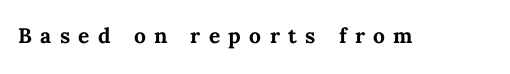
Q: Is the text bold? A: Yes.
Q: Is the text italic (slanted)? A: No, it is upright.
Q: Is the text underlined? A: No.
Q: Is the spacing between letters normal or unusually wide? A: Unusually wide.
